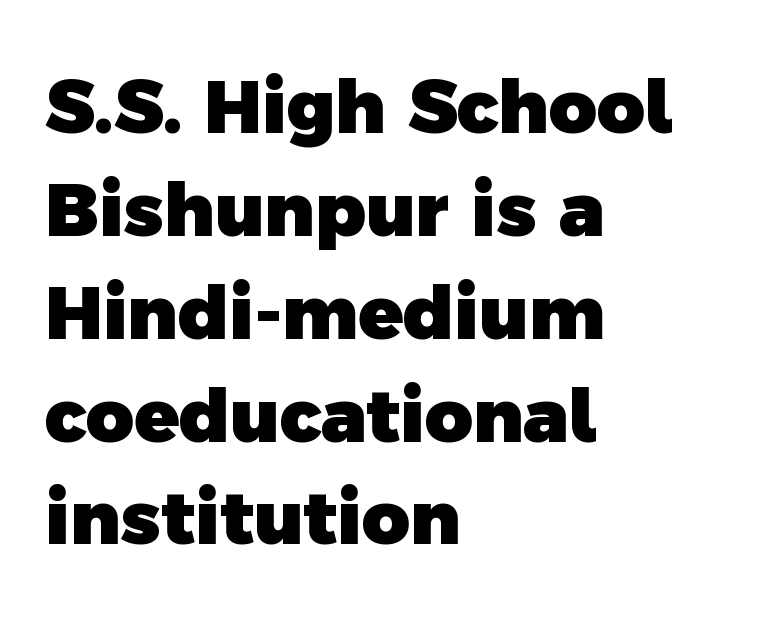
The image shows 74 px heavy sans-serif type; set left-aligned, normal line spacing (1.39x), normal letter spacing, not underlined; a medium x-height.
